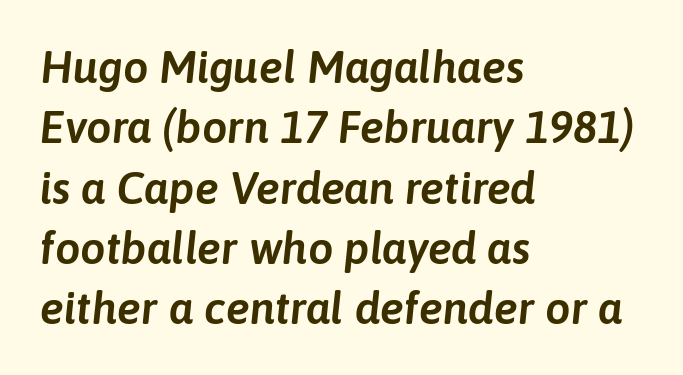
{"italic": "yes", "lean": "right", "slant_degrees": 6, "width": "normal", "stroke_contrast": "low", "x_height": "medium", "monospaced": "no", "underline": "no", "align": "left", "line_spacing": "normal", "line_spacing_ratio": 1.34, "letter_spacing": "normal", "letter_spacing_em": 0.0, "glyph_px": 45}
